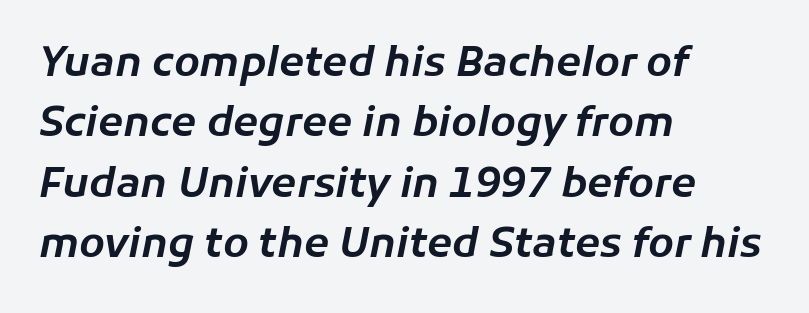
Q: Is the text italic (slanted)? A: Yes, it leans right by about 11 degrees.
Q: Is the text underlined? A: No.
Q: How is the paragraph aligned? A: Left-aligned.
Q: Is the spacing between letters normal or unusually wide? A: Normal.
Q: Is the spacing between lines tight, normal or loose? A: Normal.
Q: Width (condensed, normal, or wide)? A: Normal.
Q: Stroke contrast? A: Low.
Q: x-height? A: Medium.
Q: Monospaced? A: No.
